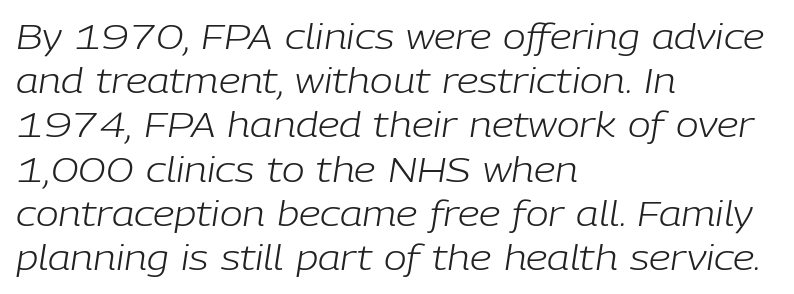
Q: Is the text bold? A: No.
Q: Is the text italic (slanted)? A: Yes, it leans right by about 9 degrees.
Q: Is the text underlined? A: No.
Q: How is the paragraph aligned? A: Left-aligned.
Q: Is the spacing between letters normal or unusually wide? A: Normal.
Q: Is the spacing between lines tight, normal or loose? A: Normal.
Q: Width (condensed, normal, or wide)? A: Normal.
Q: Stroke contrast? A: Low.
Q: x-height? A: Medium.
Q: Monospaced? A: No.
